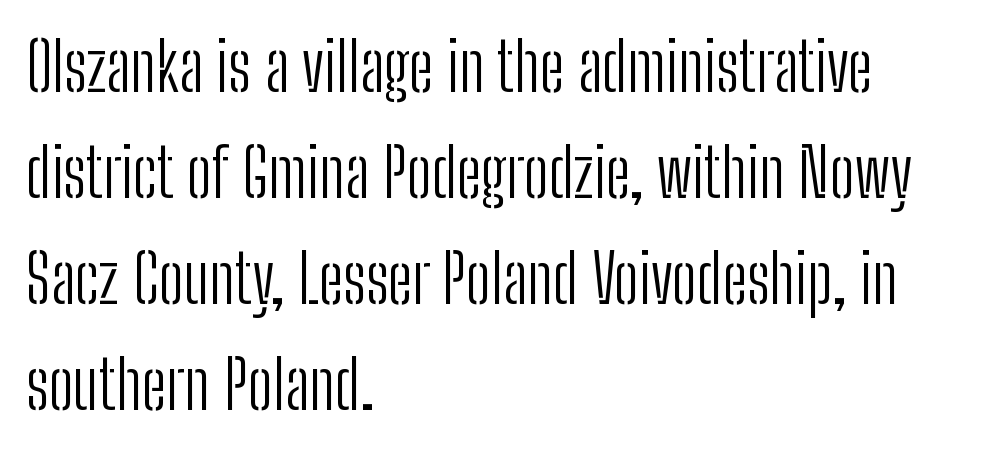
The image shows 67 px light, condensed sans-serif type, upright; set left-aligned, normal line spacing (1.58x), normal letter spacing, not underlined; low stroke contrast and a medium x-height.
